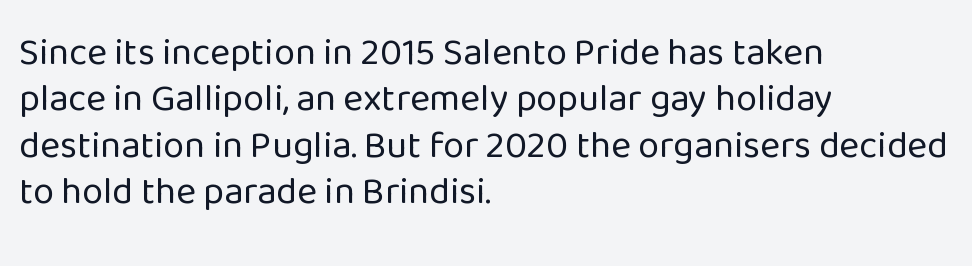
The image shows 38 px regular-weight sans-serif type, upright; set left-aligned, line spacing 1.22x, normal letter spacing, not underlined; low stroke contrast and a medium x-height.
